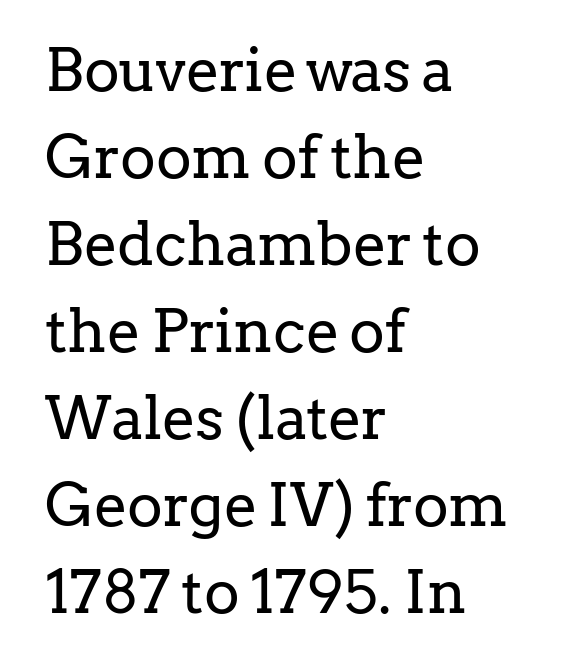
The image shows 60 px regular-weight serif type, upright; set left-aligned, normal line spacing (1.45x), normal letter spacing, not underlined; low stroke contrast and a medium x-height.
